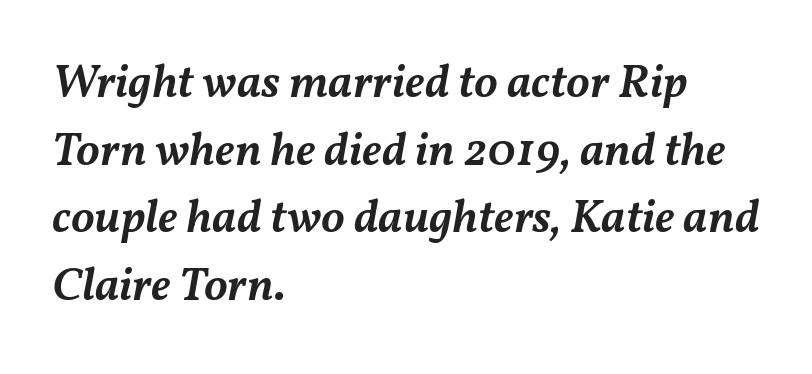
Compared with typical body copy, the letter spacing here is the same. Spacing verdict: proportional, widths tailored to each character. Interline gaps are of average width in this sample. Casual observation: everything's shoved over to the left.
